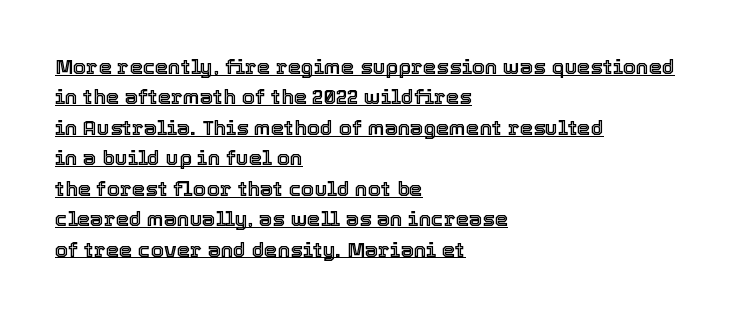
The image shows 21 px text type, upright; set left-aligned, normal line spacing (1.45x), normal letter spacing, underlined.
